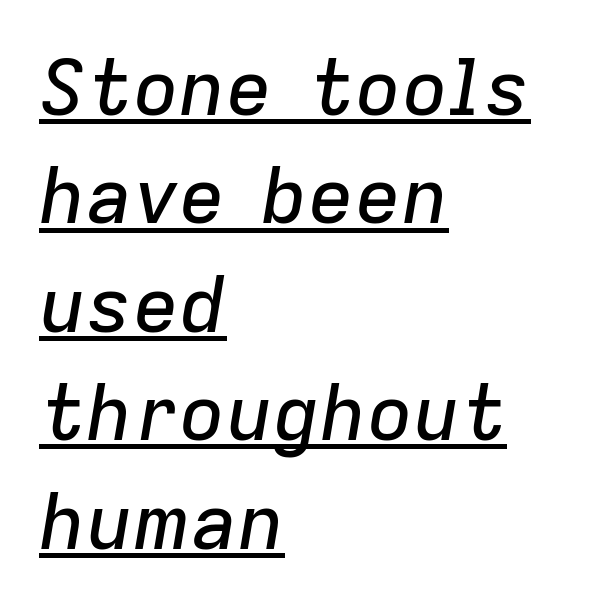
Leading: standard. These lines keep a tight, regular rhythm from letter to letter. Character widths vary here, with narrow letters taking less room than wide ones. Descenders here cross a horizontal rule under the line. These lines were composed using italics.
